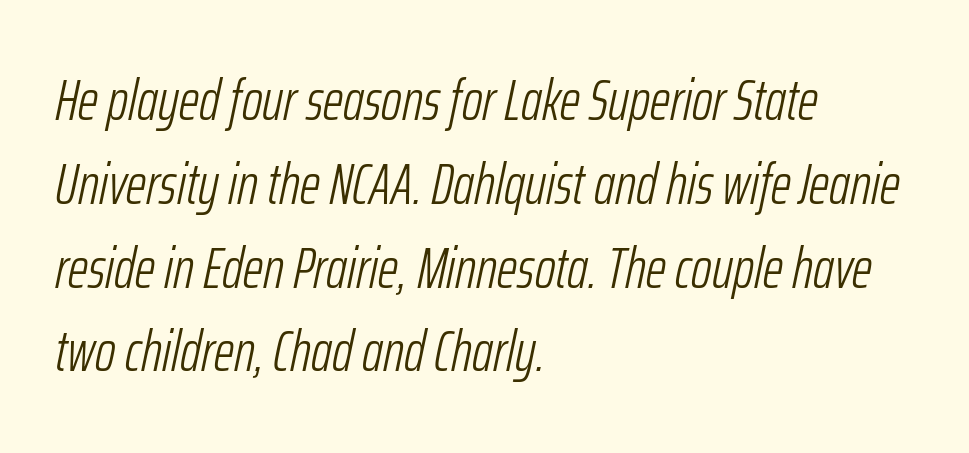
The axis of the letterforms is tilted away from vertical. Unbolded letterforms with no extra heft. The zone under the glyphs is completely vacant. Is this a fixed-width face? No — the glyphs have proportional, varying widths.
